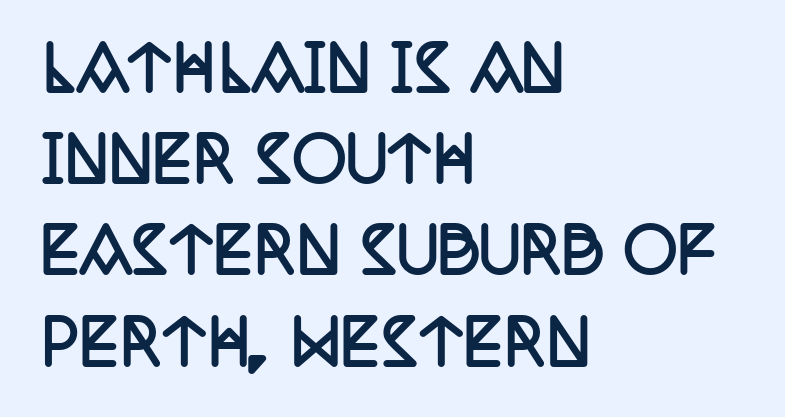
Q: Is the text bold? A: Yes.
Q: Is the text italic (slanted)? A: No, it is upright.
Q: Is the typeface a serif or a sans-serif typeface? A: Serif.
Q: Is the text underlined? A: No.
Q: How is the paragraph aligned? A: Left-aligned.
Q: Is the spacing between letters normal or unusually wide? A: Normal.
Q: Is the spacing between lines tight, normal or loose? A: Normal.
Q: Width (condensed, normal, or wide)? A: Condensed.
Q: Stroke contrast? A: Low.
Q: x-height? A: Large.
Q: Monospaced? A: No.
